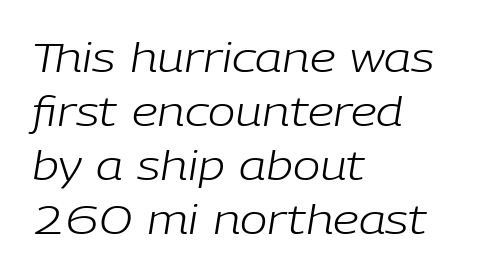
Q: Is the text bold? A: No.
Q: Is the text italic (slanted)? A: Yes, it leans right by about 9 degrees.
Q: Is the text underlined? A: No.
Q: How is the paragraph aligned? A: Left-aligned.
Q: Is the spacing between letters normal or unusually wide? A: Normal.
Q: Is the spacing between lines tight, normal or loose? A: Normal.
Q: Width (condensed, normal, or wide)? A: Normal.
Q: Stroke contrast? A: Low.
Q: x-height? A: Medium.
Q: Monospaced? A: No.
